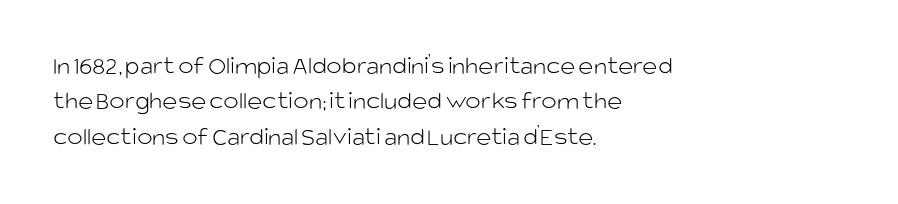
{"italic": "no", "bold": "no", "underline": "no", "align": "left", "line_spacing": "normal", "line_spacing_ratio": 1.36, "letter_spacing": "normal", "letter_spacing_em": 0.0, "glyph_px": 26}
